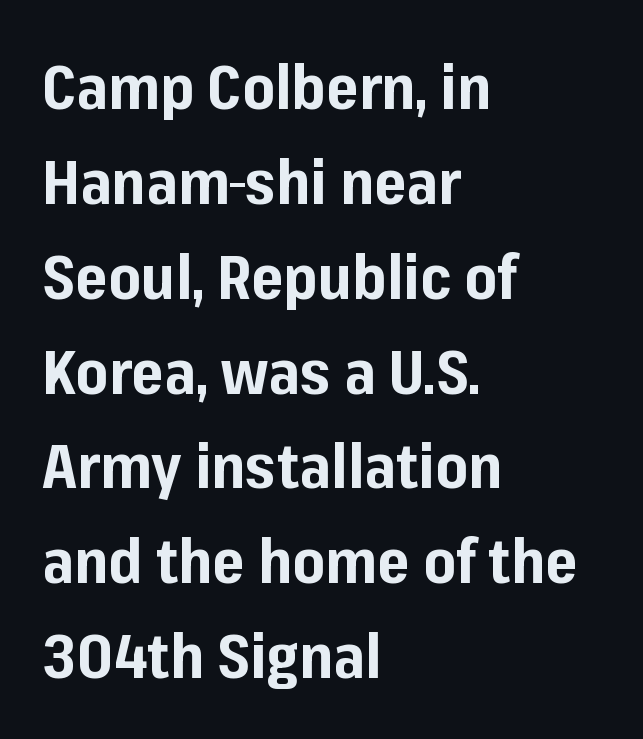
Does the copy run flush right? No — it runs flush left. Regarding leading, the lines here are spaced in the standard way. In terms of letterform style, serifs are entirely absent. When letters stand straight like this, we call the style roman or upright. The space directly below the letters is spotless.
